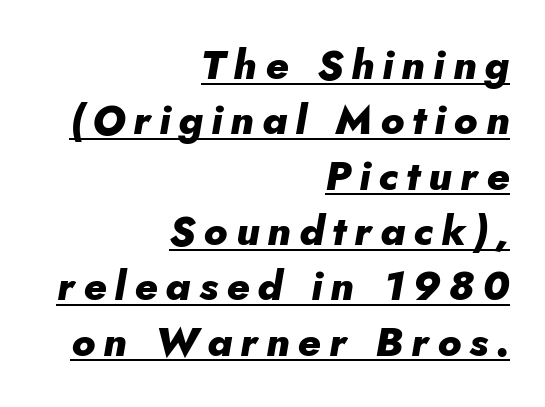
Leading matches the norm, producing a regular column. Characters are canted at an angle relative to the baseline's perpendicular. This sample is right-justified, so line beginnings fall wherever the words allow. Varying glyph widths throughout — classic text-font behaviour.
